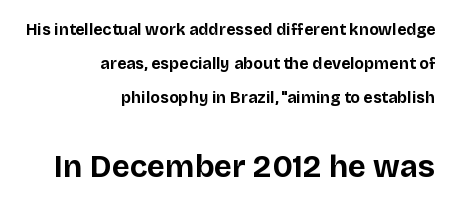
Leading is clearly above the norm, producing a sparse column. A typesetter would call this zero additional tracking. Every row of glyphs terminates at an identical x-position on the right. The passage shown is not underscored anywhere.
